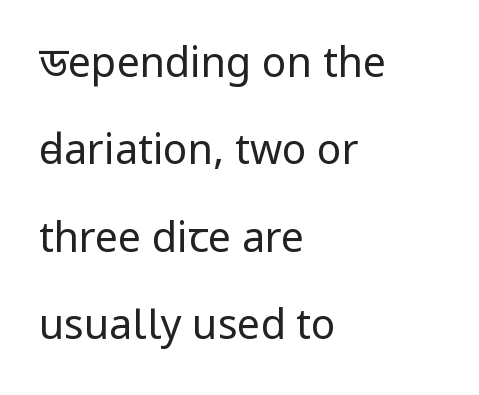
Q: Is the text bold? A: No.
Q: Is the text italic (slanted)? A: No, it is upright.
Q: Is the typeface a serif or a sans-serif typeface? A: Sans-serif.
Q: Is the text underlined? A: No.
Q: How is the paragraph aligned? A: Left-aligned.
Q: Is the spacing between letters normal or unusually wide? A: Normal.
Q: Is the spacing between lines tight, normal or loose? A: Loose.
Q: Width (condensed, normal, or wide)? A: Condensed.
Q: Stroke contrast? A: Low.
